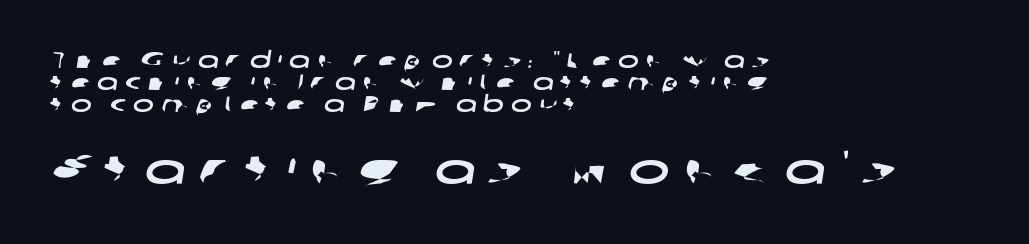
The image shows 43 px wide sans-serif type; set left-aligned, tight line spacing (0.99x), unusually wide letter spacing (+0.32 em), not underlined; the second (bottom) block is 1.95x larger; low stroke contrast and a medium x-height.
